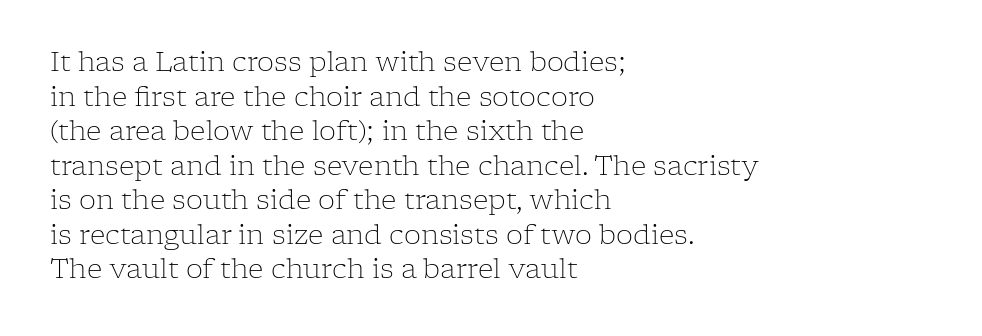
The image shows 27 px text type, upright; set left-aligned, normal line spacing (1.28x), normal letter spacing, not underlined.
